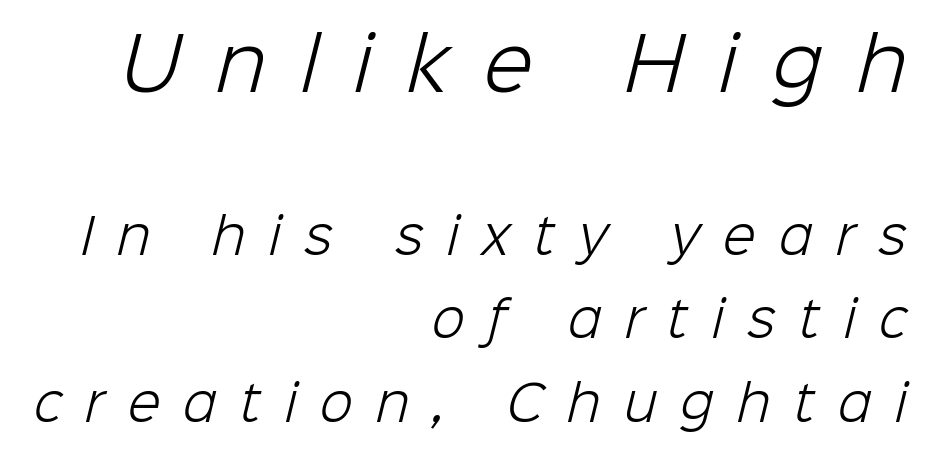
The rendering inserts visible extra space after every character. Which chunk is bigger? The first one — the top block dwarfs the bottom. No feet cap the strokes, marking this as sans-serif type. Descenders hang freely into open space. The rendering uses natural spacing where letterforms have individual widths.
